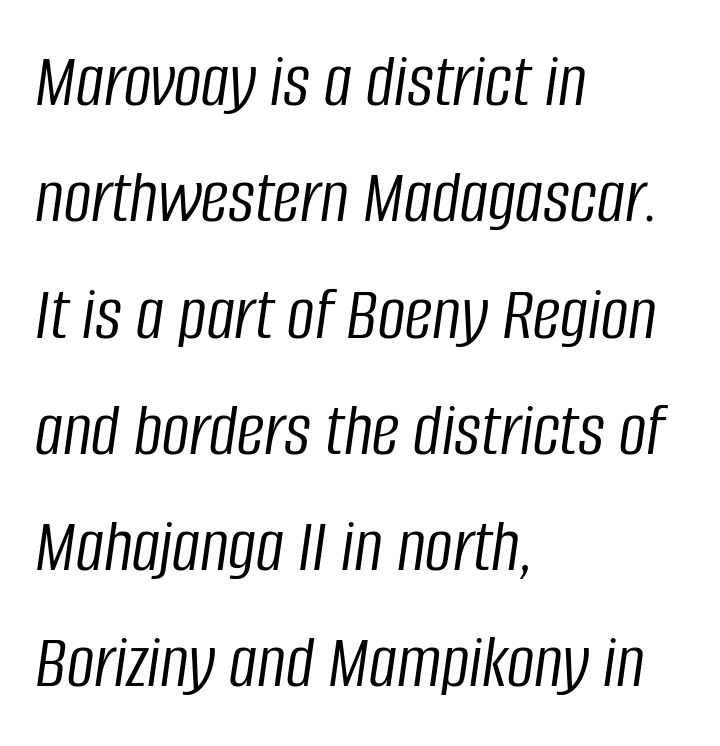
Q: Is the text bold? A: No.
Q: Is the text italic (slanted)? A: Yes, it leans right by about 8 degrees.
Q: Is the text underlined? A: No.
Q: How is the paragraph aligned? A: Left-aligned.
Q: Is the spacing between letters normal or unusually wide? A: Normal.
Q: Is the spacing between lines tight, normal or loose? A: Normal.
Q: Width (condensed, normal, or wide)? A: Condensed.
Q: Stroke contrast? A: Low.
Q: x-height? A: Large.
Q: Monospaced? A: No.
